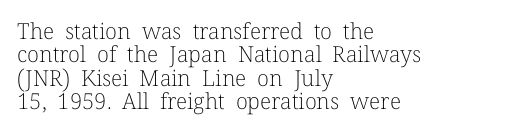
The font's upright variant was chosen for this text. If you drew a ruler down the left edge, every line would touch it. Rule under the text: the space is simply empty. Leading: reduced.
